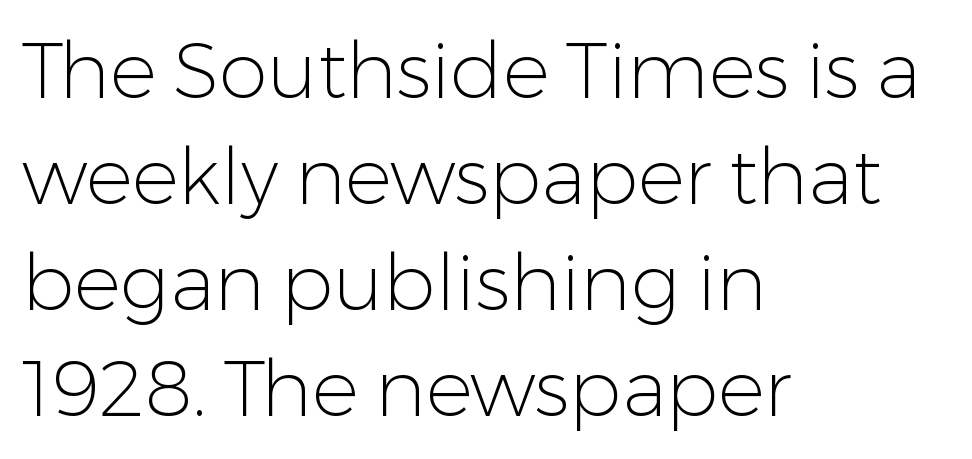
{"serif": "no", "italic": "no", "bold": "no", "weight": "light", "width": "normal", "stroke_contrast": "low", "x_height": "medium", "monospaced": "no", "underline": "no", "align": "left", "line_spacing": "normal", "line_spacing_ratio": 1.36, "letter_spacing": "normal", "letter_spacing_em": 0.0, "glyph_px": 78}
